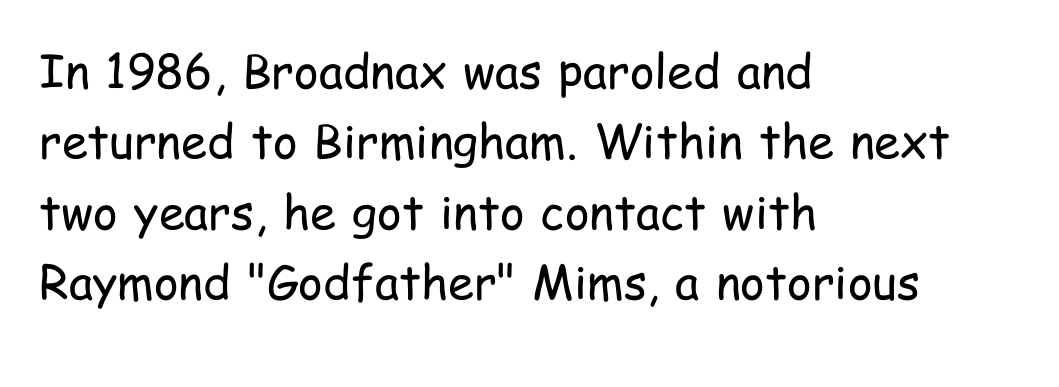
{"serif": "no", "italic": "no", "bold": "no", "weight": "regular", "width": "condensed", "stroke_contrast": "low", "x_height": "medium", "monospaced": "no", "underline": "no", "align": "left", "line_spacing": "normal", "line_spacing_ratio": 1.5, "letter_spacing": "normal", "letter_spacing_em": 0.0, "glyph_px": 47}
